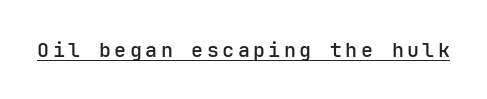
Compared with an ordinary text face, these strokes are moderately heavier — a semibold. Quick note: underline on. Quick note: not italic, upright.
